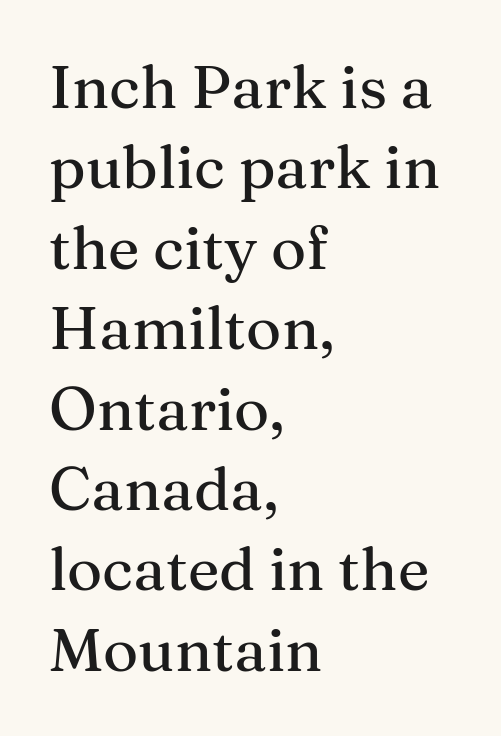
Q: Is the text italic (slanted)? A: No, it is upright.
Q: Is the typeface a serif or a sans-serif typeface? A: Serif.
Q: Is the text underlined? A: No.
Q: How is the paragraph aligned? A: Left-aligned.
Q: Is the spacing between letters normal or unusually wide? A: Normal.
Q: Is the spacing between lines tight, normal or loose? A: Normal.
Q: Width (condensed, normal, or wide)? A: Normal.
Q: Stroke contrast? A: Medium.
Q: x-height? A: Medium.
Q: Monospaced? A: No.
